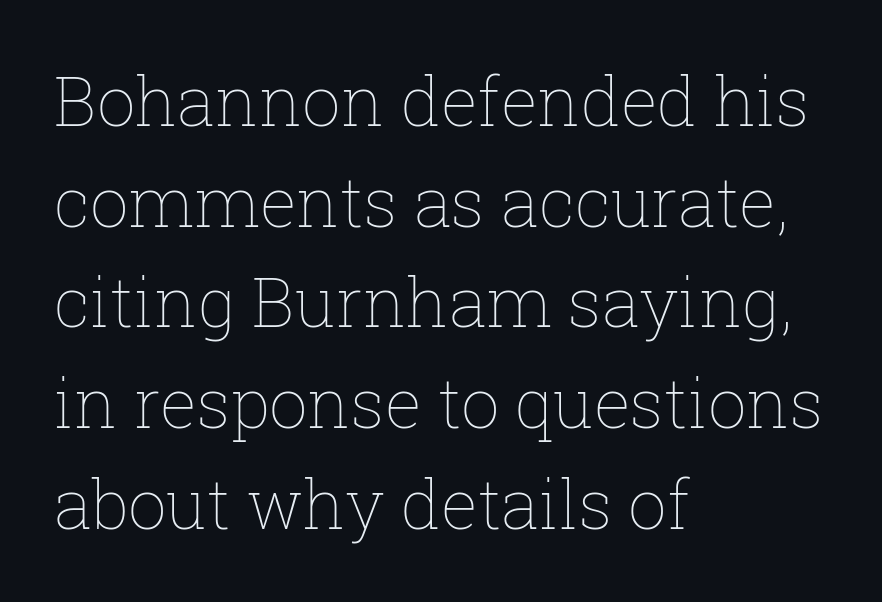
Q: Is the text bold? A: No.
Q: Is the text italic (slanted)? A: No, it is upright.
Q: Is the text underlined? A: No.
Q: How is the paragraph aligned? A: Left-aligned.
Q: Is the spacing between letters normal or unusually wide? A: Normal.
Q: Is the spacing between lines tight, normal or loose? A: Normal.
Q: Width (condensed, normal, or wide)? A: Normal.
Q: Stroke contrast? A: Low.
Q: x-height? A: Medium.
Q: Monospaced? A: No.
